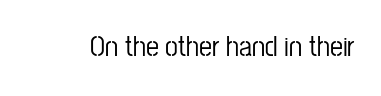
The image shows 29 px condensed sans-serif type, upright; set normal letter spacing, not underlined; low stroke contrast and a medium x-height.
